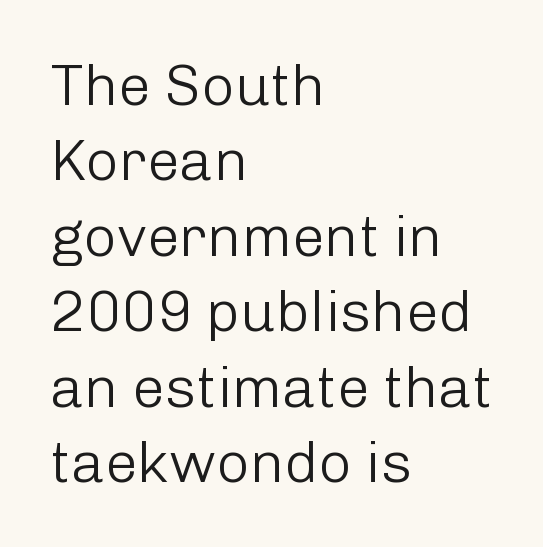
{"serif": "no", "italic": "no", "bold": "no", "weight": "light", "width": "normal", "stroke_contrast": "low", "x_height": "medium", "monospaced": "no", "underline": "no", "align": "left", "line_spacing": "normal", "line_spacing_ratio": 1.3, "letter_spacing": "normal", "letter_spacing_em": 0.0, "glyph_px": 58}
